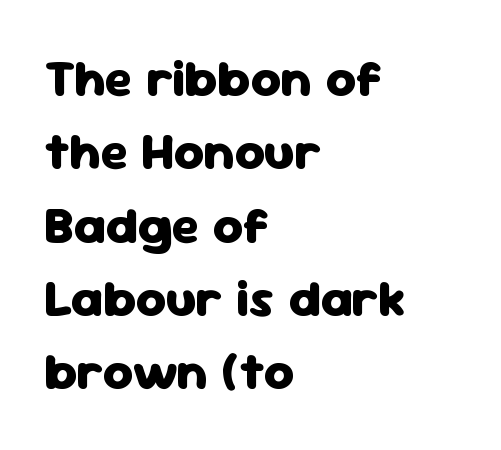
The image shows 52 px heavy sans-serif type, upright; set left-aligned, normal line spacing (1.41x), normal letter spacing, not underlined; low stroke contrast and a medium x-height.
